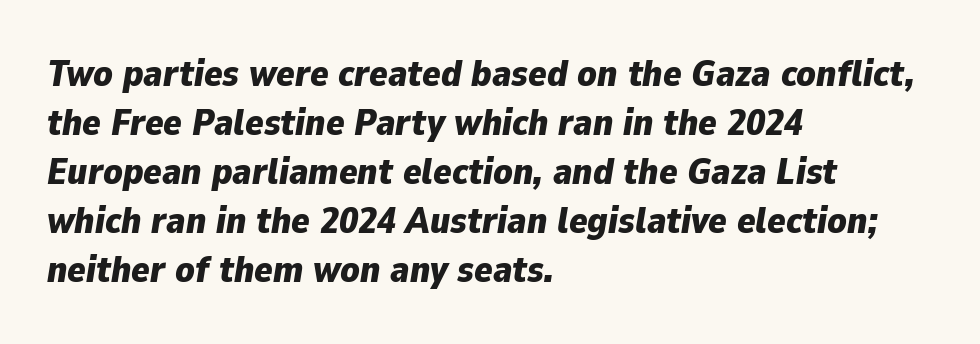
Q: Is the text bold? A: Yes.
Q: Is the text italic (slanted)? A: Yes, it leans right by about 9 degrees.
Q: Is the text underlined? A: No.
Q: How is the paragraph aligned? A: Left-aligned.
Q: Is the spacing between letters normal or unusually wide? A: Normal.
Q: Is the spacing between lines tight, normal or loose? A: Normal.
Q: Width (condensed, normal, or wide)? A: Normal.
Q: Stroke contrast? A: Low.
Q: x-height? A: Medium.
Q: Monospaced? A: No.
